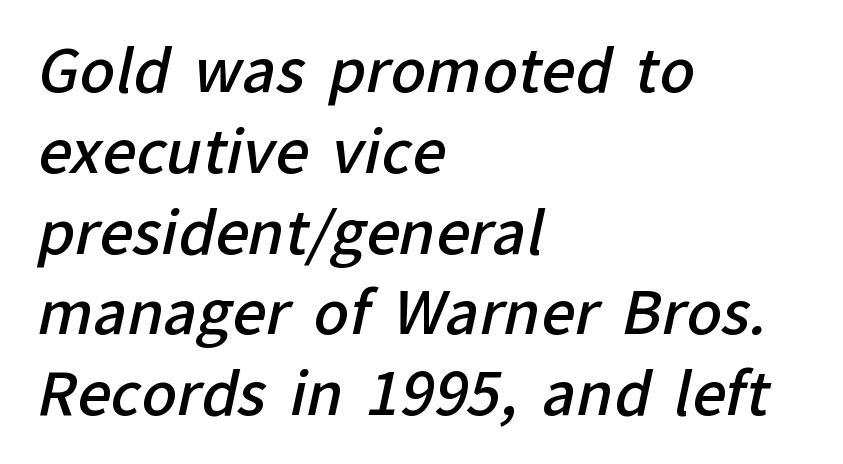
{"serif": "no", "bold": "semi", "weight": "semibold", "width": "normal", "stroke_contrast": "low", "x_height": "medium", "monospaced": "no", "underline": "no", "align": "left", "line_spacing": "normal", "line_spacing_ratio": 1.37, "letter_spacing": "normal", "letter_spacing_em": 0.0, "glyph_px": 59}
